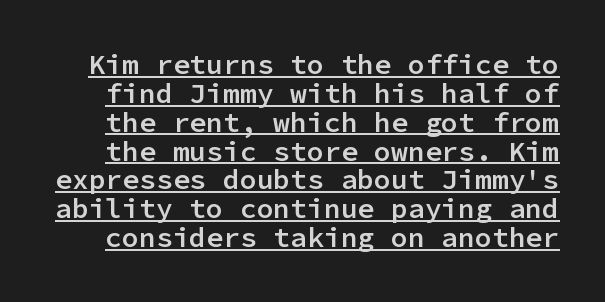
Q: Is the text bold? A: Semi-bold.
Q: Is the text italic (slanted)? A: No, it is upright.
Q: Is the typeface a serif or a sans-serif typeface? A: Sans-serif.
Q: Is the text underlined? A: Yes.
Q: Is the spacing between letters normal or unusually wide? A: Normal.
Q: Is the spacing between lines tight, normal or loose? A: Tight.
Q: Width (condensed, normal, or wide)? A: Normal.
Q: Stroke contrast? A: Low.
Q: x-height? A: Medium.
Q: Monospaced? A: Yes.
